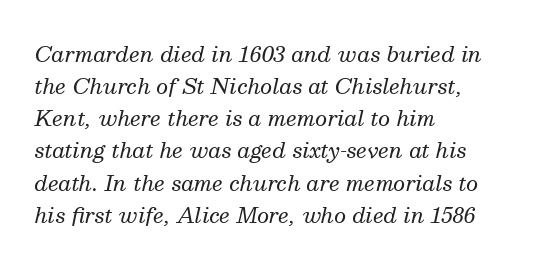
The rendering keeps characters at their native spacing. A quiet, ordinary-to-light weight characterises the typeface. Underline: absent. Reading down the column, the eye jumps a familiar distance to each next line.
